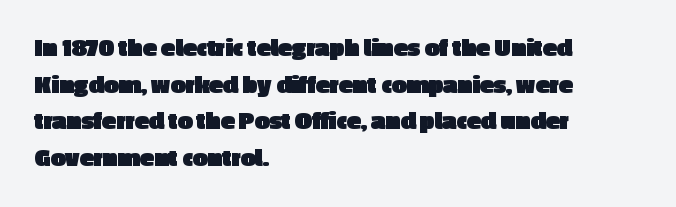
The image shows 26 px bold type, upright; set left-aligned, normal line spacing (1.41x), normal letter spacing, not underlined.
